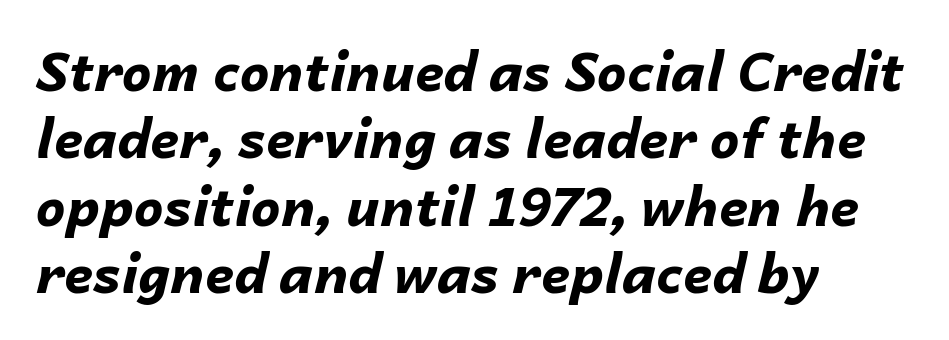
Q: Is the text bold? A: Yes.
Q: Is the text italic (slanted)? A: Yes, it leans right by about 14 degrees.
Q: Is the text underlined? A: No.
Q: How is the paragraph aligned? A: Left-aligned.
Q: Is the spacing between letters normal or unusually wide? A: Normal.
Q: Is the spacing between lines tight, normal or loose? A: Normal.
Q: Width (condensed, normal, or wide)? A: Normal.
Q: Stroke contrast? A: Low.
Q: x-height? A: Medium.
Q: Monospaced? A: No.
